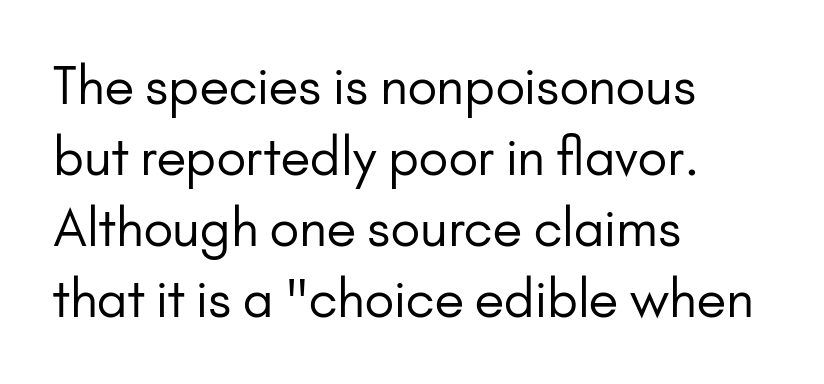
Q: Is the text bold? A: No.
Q: Is the text italic (slanted)? A: No, it is upright.
Q: Is the typeface a serif or a sans-serif typeface? A: Sans-serif.
Q: Is the text underlined? A: No.
Q: How is the paragraph aligned? A: Left-aligned.
Q: Is the spacing between letters normal or unusually wide? A: Normal.
Q: Is the spacing between lines tight, normal or loose? A: Normal.
Q: Width (condensed, normal, or wide)? A: Normal.
Q: Stroke contrast? A: Low.
Q: x-height? A: Small.
Q: Monospaced? A: No.
